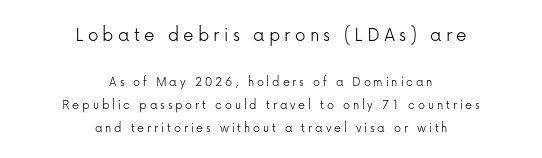
{"italic": "no", "bold": "no", "underline": "no", "align": "center", "line_spacing": "normal", "line_spacing_ratio": 1.66, "letter_spacing": "wide", "letter_spacing_em": 0.2, "larger_block": "first", "size_ratio": 1.5, "glyph_px": 21}
